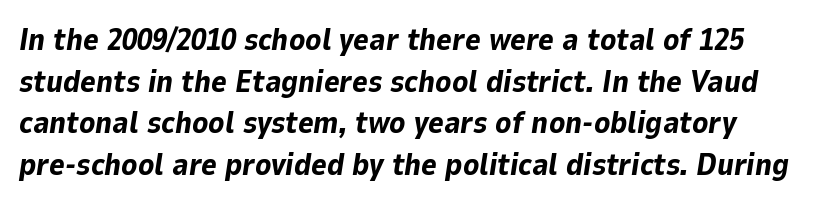
Q: Is the text bold? A: Yes.
Q: Is the text italic (slanted)? A: Yes, it leans right by about 9 degrees.
Q: Is the text underlined? A: No.
Q: Is the spacing between letters normal or unusually wide? A: Normal.
Q: Is the spacing between lines tight, normal or loose? A: Normal.
Q: Width (condensed, normal, or wide)? A: Normal.
Q: Stroke contrast? A: Low.
Q: x-height? A: Medium.
Q: Monospaced? A: No.
